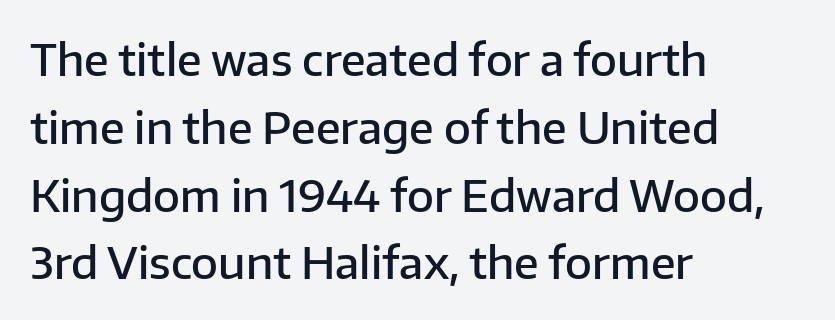
{"serif": "no", "italic": "no", "bold": "semi", "weight": "semibold", "width": "normal", "stroke_contrast": "low", "x_height": "medium", "monospaced": "no", "underline": "no", "align": "left", "line_spacing": "normal", "line_spacing_ratio": 1.54, "letter_spacing": "normal", "letter_spacing_em": 0.0, "glyph_px": 44}
